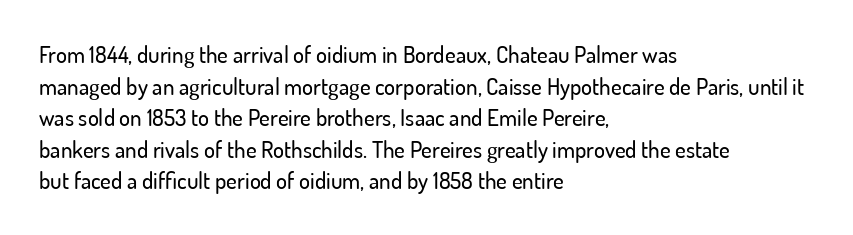
Q: Is the text italic (slanted)? A: No, it is upright.
Q: Is the text underlined? A: No.
Q: How is the paragraph aligned? A: Left-aligned.
Q: Is the spacing between letters normal or unusually wide? A: Normal.
Q: Is the spacing between lines tight, normal or loose? A: Normal.
